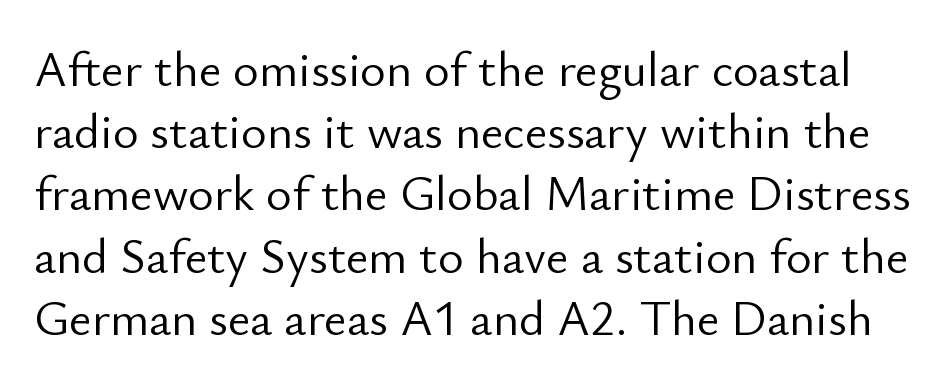
The image shows 49 px light sans-serif type, upright; set normal line spacing (1.27x), normal letter spacing, not underlined; low stroke contrast and a small x-height.
